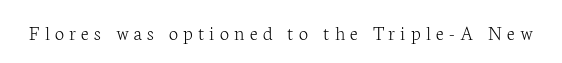
Descenders are the only things crossing below the line. The rendering inserts visible extra space after every character. Does the lettering tilt? It doesn't — this is upright. A quiet, ordinary-to-light weight characterises the typeface.
